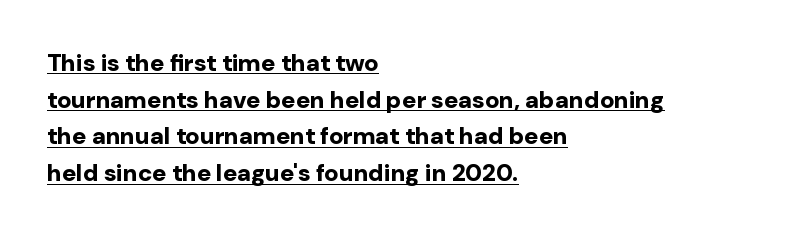
The image shows 24 px bold type, upright; set left-aligned, normal line spacing (1.53x), normal letter spacing, underlined.
